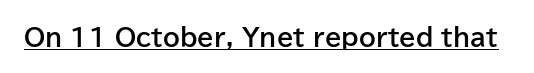
{"italic": "no", "bold": "yes", "underline": "yes", "letter_spacing": "normal", "letter_spacing_em": 0.0, "glyph_px": 24}
